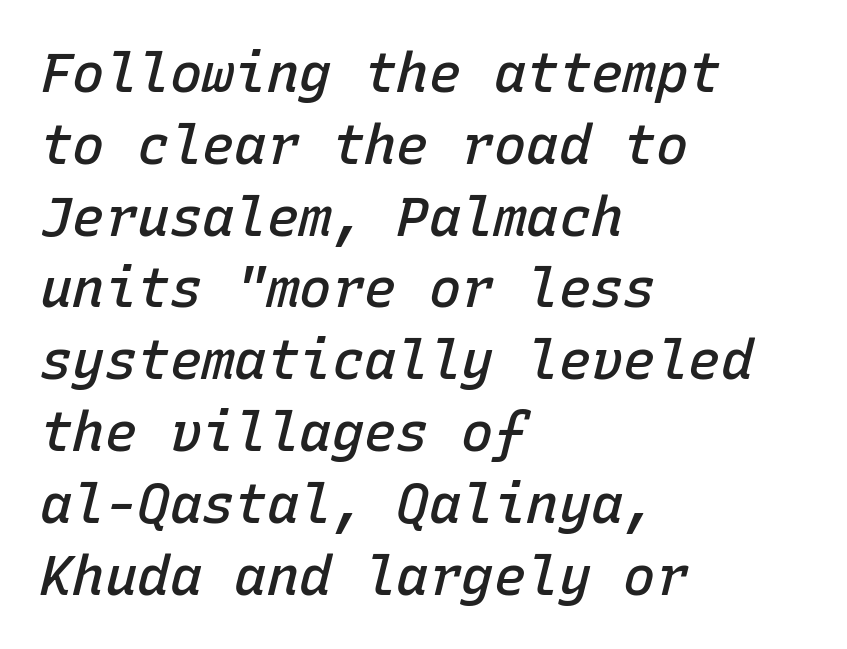
Q: Is the text bold? A: Semi-bold.
Q: Is the text italic (slanted)? A: Yes, it leans right by about 15 degrees.
Q: Is the text underlined? A: No.
Q: How is the paragraph aligned? A: Left-aligned.
Q: Is the spacing between letters normal or unusually wide? A: Normal.
Q: Is the spacing between lines tight, normal or loose? A: Normal.
Q: Width (condensed, normal, or wide)? A: Normal.
Q: Stroke contrast? A: Low.
Q: x-height? A: Medium.
Q: Monospaced? A: Yes.
